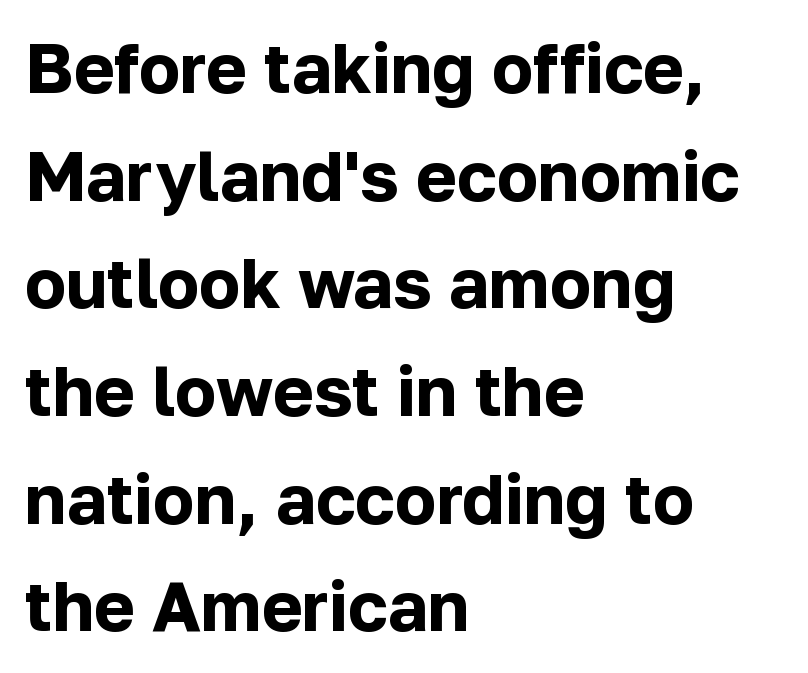
Every stem runs plumb, perpendicular to the baseline. Thick stems and heavy bowls — unmistakably bold. This block has exactly the height ordinary leading produces. How are the letters spaced? Ordinarily, with no added tracking.
